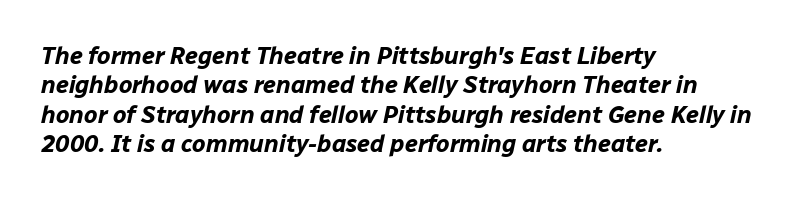
The paragraph has a hard left edge and a soft right edge. The rendering keeps characters at their native spacing. The typography opts for an oblique posture over an upright one. The font is running at its bold setting.
